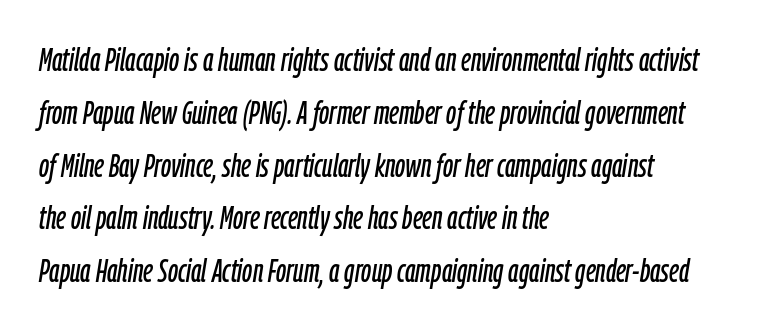
The image shows 33 px condensed type, italic (leaning right); set left-aligned, normal line spacing (1.6x), normal letter spacing, not underlined; low stroke contrast and a medium x-height.
